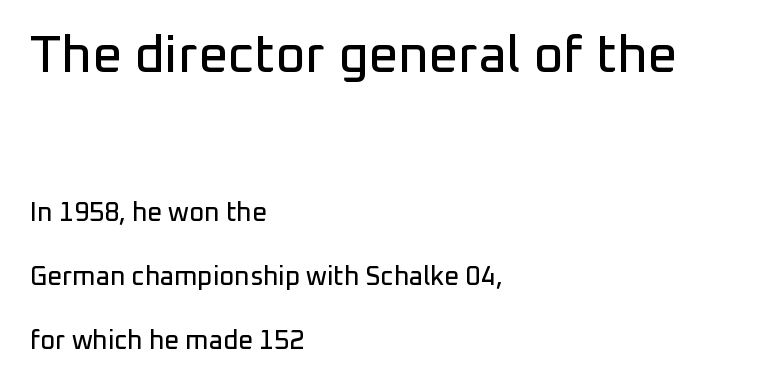
Q: Is the text italic (slanted)? A: No, it is upright.
Q: Is the typeface a serif or a sans-serif typeface? A: Sans-serif.
Q: Is the text underlined? A: No.
Q: How is the paragraph aligned? A: Left-aligned.
Q: Is the spacing between letters normal or unusually wide? A: Normal.
Q: Is the spacing between lines tight, normal or loose? A: Loose.
Q: Which block of text is set in a larger size, the first (top) or the second (bottom)? A: The first (top) one.
Q: Width (condensed, normal, or wide)? A: Normal.
Q: Stroke contrast? A: Low.
Q: x-height? A: Medium.
Q: Monospaced? A: No.
